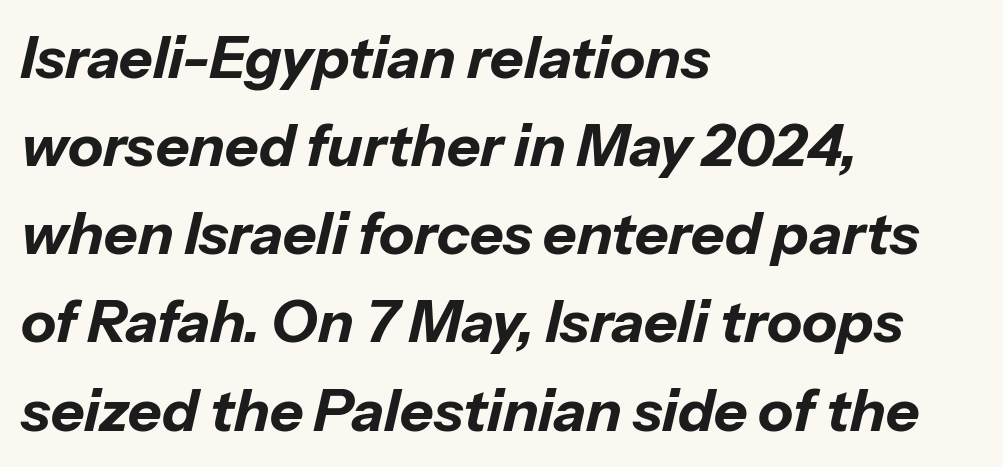
Beneath every word, the page is bare. Chunky letters — that's bold for sure. The rendering uses natural spacing where letterforms have individual widths. The typesetter chose a ragged-right arrangement here. Short note: letters normally spaced.
